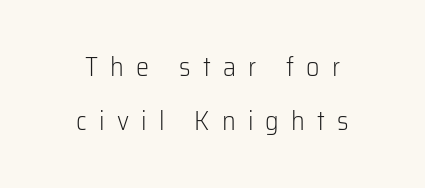
{"italic": "no", "bold": "no", "underline": "no", "align": "center", "line_spacing": "loose", "line_spacing_ratio": 2.07, "letter_spacing": "wide", "letter_spacing_em": 0.47, "glyph_px": 26}
